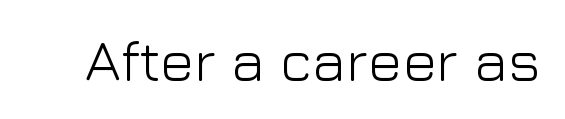
Q: Is the text bold? A: No.
Q: Is the text italic (slanted)? A: No, it is upright.
Q: Is the typeface a serif or a sans-serif typeface? A: Sans-serif.
Q: Is the text underlined? A: No.
Q: Is the spacing between letters normal or unusually wide? A: Normal.
Q: Width (condensed, normal, or wide)? A: Normal.
Q: Stroke contrast? A: Low.
Q: x-height? A: Medium.
Q: Monospaced? A: No.
